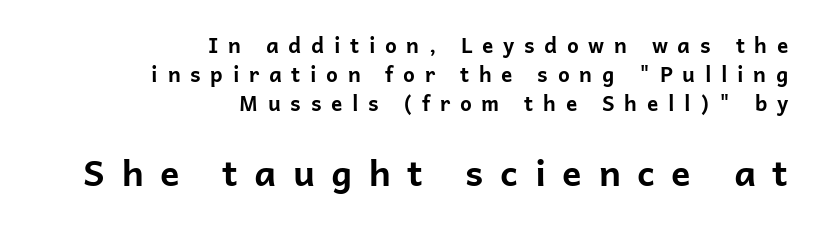
{"serif": "no", "italic": "no", "bold": "yes", "weight": "bold", "width": "normal", "stroke_contrast": "low", "x_height": "medium", "monospaced": "no", "underline": "no", "align": "right", "line_spacing": "normal", "line_spacing_ratio": 1.37, "letter_spacing": "wide", "letter_spacing_em": 0.46, "larger_block": "second", "size_ratio": 1.71, "glyph_px": 36}
